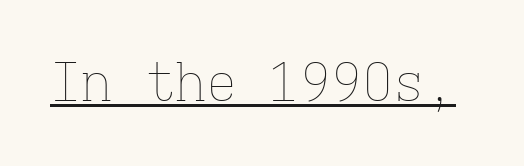
The image shows 52 px thin type, upright, monospaced; set normal letter spacing, underlined; low stroke contrast and a medium x-height.
